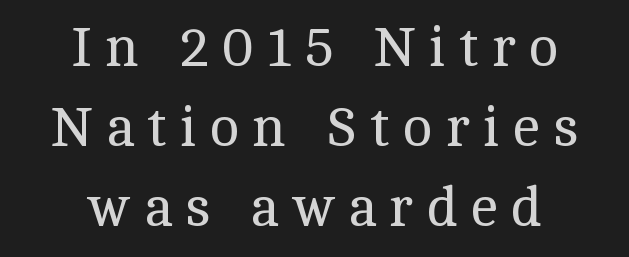
These lines have a slow, spaced-out rhythm from letter to letter. Looks like regular typesetting: each glyph gets only the width it needs. Reading down the block, each line starts at a different indent, mirrored at its end. Only glyphs here, with clear space below each row.
